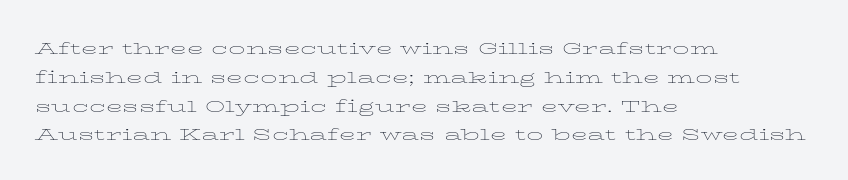
The image shows 22 px text type, upright; set left-aligned, normal line spacing (1.31x), normal letter spacing, not underlined.
